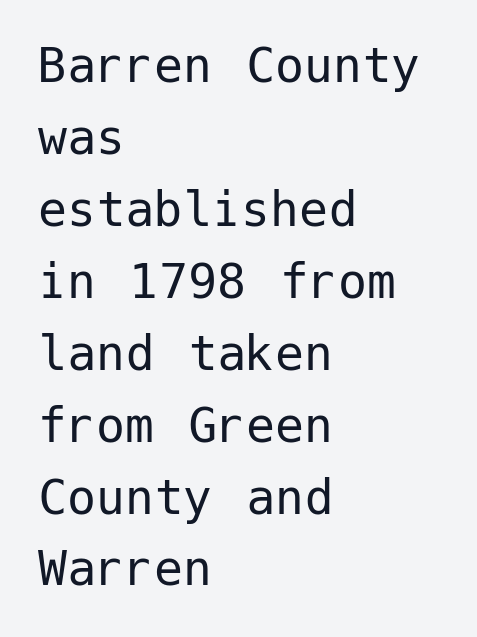
Q: Is the text bold? A: No.
Q: Is the text italic (slanted)? A: No, it is upright.
Q: Is the typeface a serif or a sans-serif typeface? A: Sans-serif.
Q: Is the text underlined? A: No.
Q: How is the paragraph aligned? A: Left-aligned.
Q: Is the spacing between letters normal or unusually wide? A: Normal.
Q: Width (condensed, normal, or wide)? A: Normal.
Q: Stroke contrast? A: Low.
Q: x-height? A: Medium.
